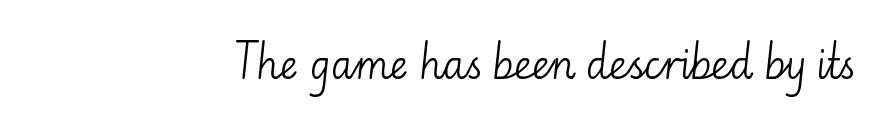
{"serif": "no", "bold": "no", "weight": "light", "width": "normal", "stroke_contrast": "low", "x_height": "small", "monospaced": "no", "underline": "no", "letter_spacing": "normal", "letter_spacing_em": 0.0, "glyph_px": 39}
